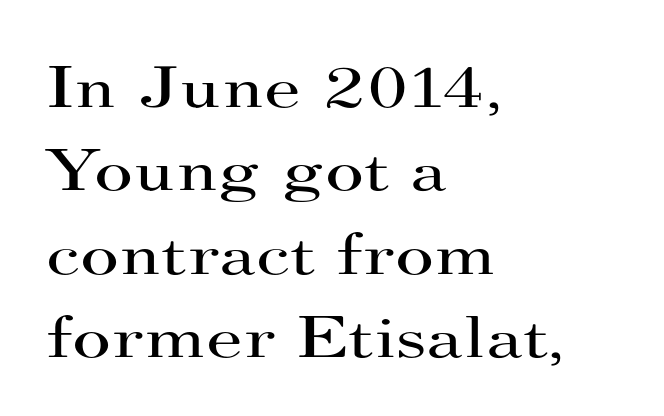
The image shows 60 px regular-weight, wide serif type, upright; set left-aligned, normal line spacing (1.39x), normal letter spacing, not underlined; high stroke contrast and a small x-height.
